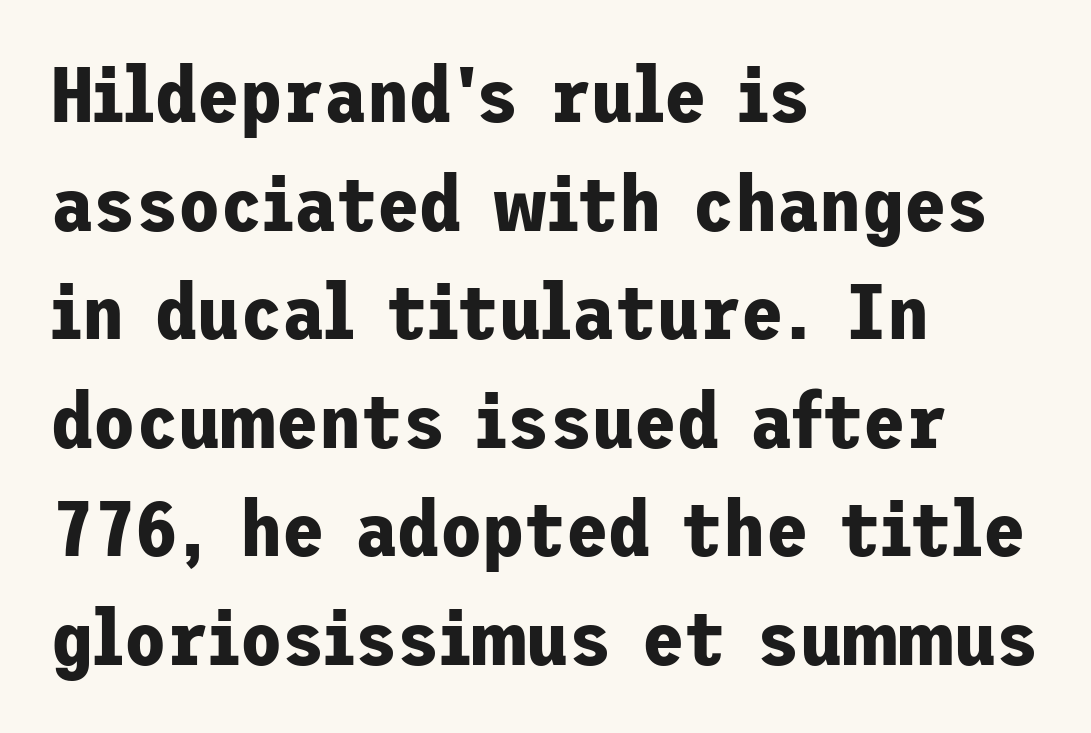
Q: Is the text bold? A: Yes.
Q: Is the text italic (slanted)? A: No, it is upright.
Q: Is the typeface a serif or a sans-serif typeface? A: Sans-serif.
Q: Is the text underlined? A: No.
Q: How is the paragraph aligned? A: Left-aligned.
Q: Is the spacing between letters normal or unusually wide? A: Normal.
Q: Is the spacing between lines tight, normal or loose? A: Normal.
Q: Width (condensed, normal, or wide)? A: Normal.
Q: Stroke contrast? A: Low.
Q: x-height? A: Medium.
